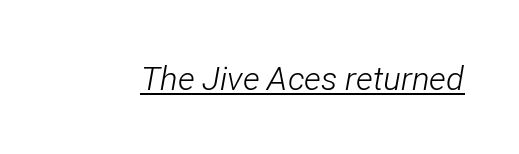
The face used here is proportionally spaced, like ordinary book or web type. Compared with typical body copy, the letter spacing here is the same. The weight would be labelled regular, book, light, or lighter still. The passage shown is underscored from start to finish. The lettering tilts uniformly, giving the passage an italic look.
